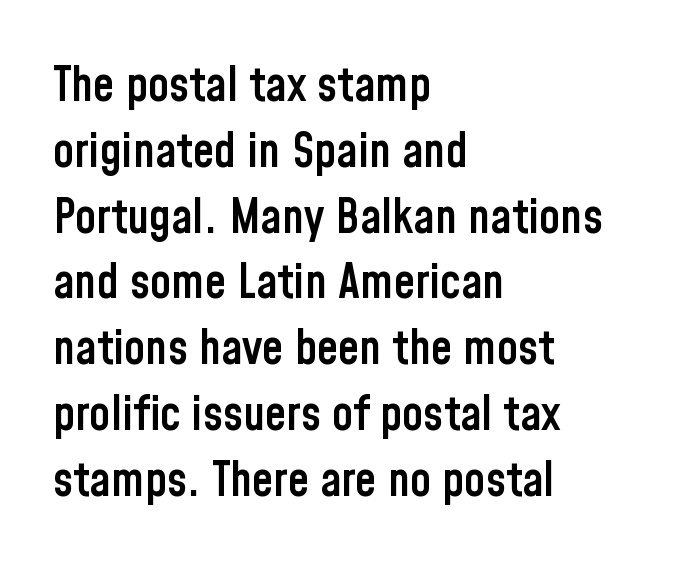
{"serif": "no", "italic": "no", "bold": "semi", "weight": "semibold", "width": "condensed", "stroke_contrast": "low", "x_height": "medium", "monospaced": "no", "underline": "no", "align": "left", "line_spacing": "normal", "line_spacing_ratio": 1.37, "letter_spacing": "normal", "letter_spacing_em": 0.0, "glyph_px": 48}
